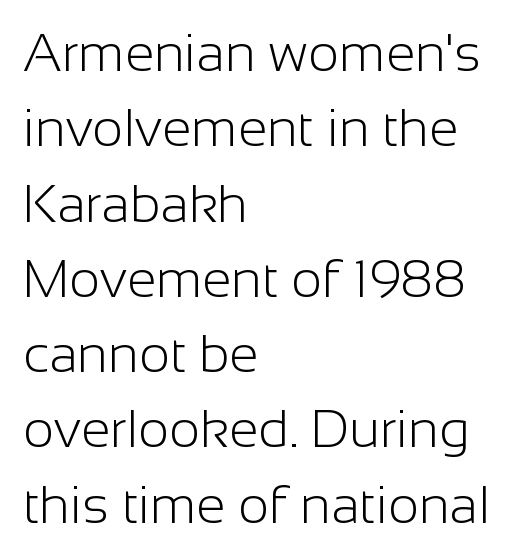
{"serif": "no", "italic": "no", "bold": "no", "weight": "light", "width": "normal", "stroke_contrast": "low", "x_height": "medium", "monospaced": "no", "underline": "no", "align": "left", "line_spacing": "normal", "line_spacing_ratio": 1.42, "letter_spacing": "normal", "letter_spacing_em": 0.0, "glyph_px": 53}
